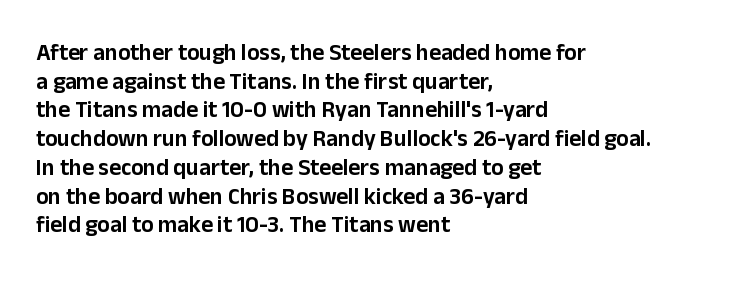
Q: Is the text italic (slanted)? A: No, it is upright.
Q: Is the text underlined? A: No.
Q: How is the paragraph aligned? A: Left-aligned.
Q: Is the spacing between letters normal or unusually wide? A: Normal.
Q: Is the spacing between lines tight, normal or loose? A: Normal.
